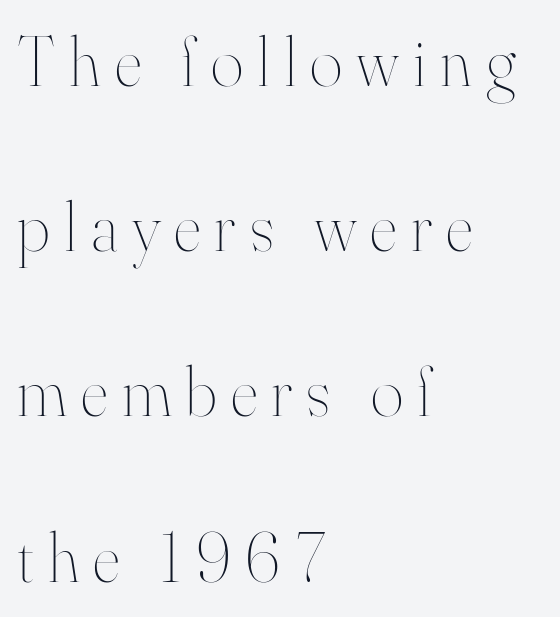
Q: Is the text bold? A: No.
Q: Is the text italic (slanted)? A: No, it is upright.
Q: Is the text underlined? A: No.
Q: How is the paragraph aligned? A: Left-aligned.
Q: Is the spacing between letters normal or unusually wide? A: Unusually wide.
Q: Is the spacing between lines tight, normal or loose? A: Loose.
Q: Width (condensed, normal, or wide)? A: Normal.
Q: Stroke contrast? A: High.
Q: x-height? A: Small.
Q: Monospaced? A: No.
